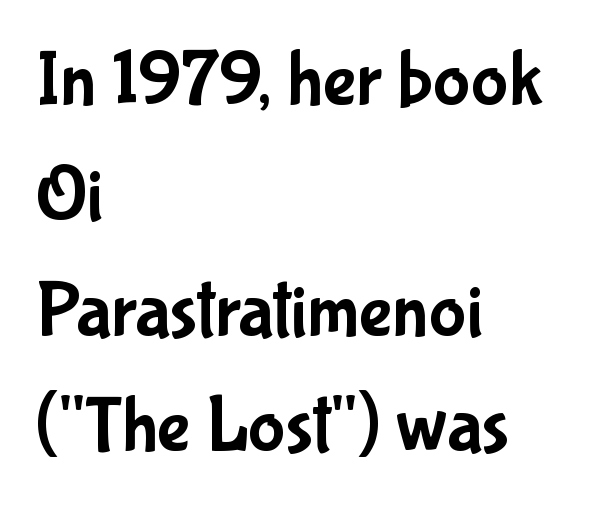
{"serif": "no", "italic": "no", "width": "condensed", "stroke_contrast": "low", "x_height": "medium", "monospaced": "no", "underline": "no", "align": "left", "line_spacing": "normal", "line_spacing_ratio": 1.48, "letter_spacing": "normal", "letter_spacing_em": 0.0, "glyph_px": 78}
